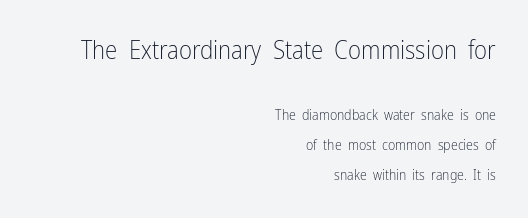
{"italic": "no", "bold": "no", "underline": "no", "align": "right", "line_spacing": "loose", "line_spacing_ratio": 2.14, "letter_spacing": "normal", "letter_spacing_em": 0.0, "larger_block": "first", "size_ratio": 1.79, "glyph_px": 25}
